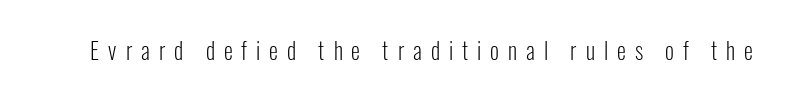
The font sits on the lighter half of the weight spectrum, regular included. Lines of text with bare space underneath. Do the letters lean? They stand straight. Display-style spreading of the glyphs; the letterfit is very open.
